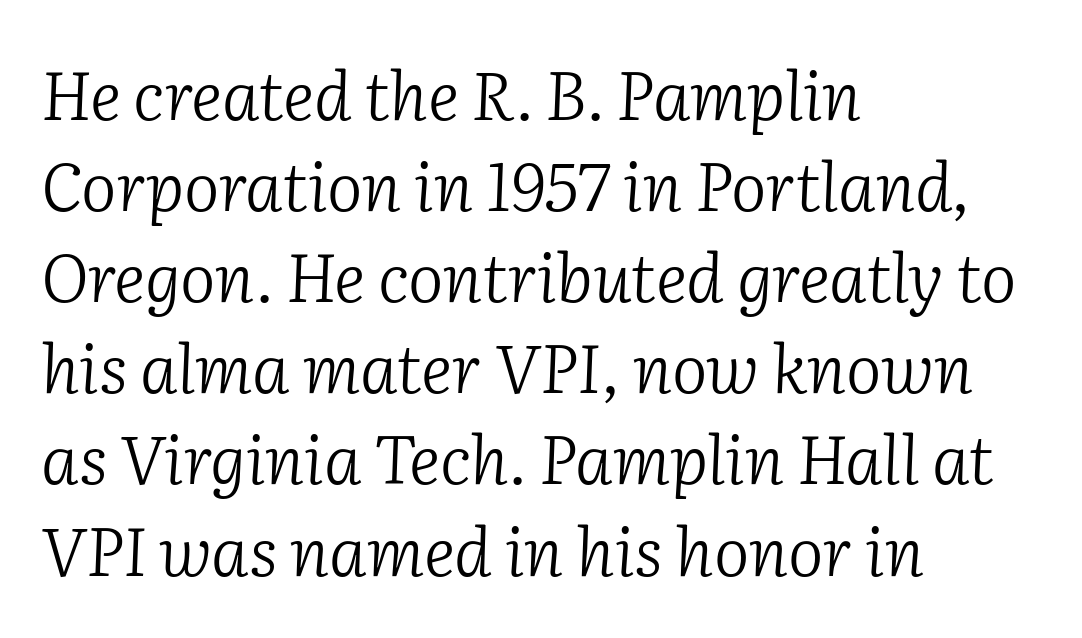
Q: Is the text bold? A: No.
Q: Is the text italic (slanted)? A: Yes, it leans right by about 2 degrees.
Q: Is the typeface a serif or a sans-serif typeface? A: Serif.
Q: Is the text underlined? A: No.
Q: How is the paragraph aligned? A: Left-aligned.
Q: Is the spacing between letters normal or unusually wide? A: Normal.
Q: Is the spacing between lines tight, normal or loose? A: Normal.
Q: Width (condensed, normal, or wide)? A: Normal.
Q: Stroke contrast? A: Low.
Q: x-height? A: Medium.
Q: Monospaced? A: No.
